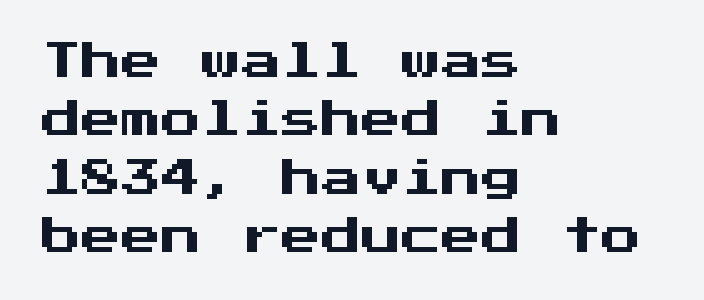
Q: Is the text italic (slanted)? A: No, it is upright.
Q: Is the typeface a serif or a sans-serif typeface? A: Sans-serif.
Q: Is the text underlined? A: No.
Q: How is the paragraph aligned? A: Left-aligned.
Q: Is the spacing between letters normal or unusually wide? A: Normal.
Q: Is the spacing between lines tight, normal or loose? A: Normal.
Q: Width (condensed, normal, or wide)? A: Normal.
Q: Stroke contrast? A: Medium.
Q: x-height? A: Medium.
